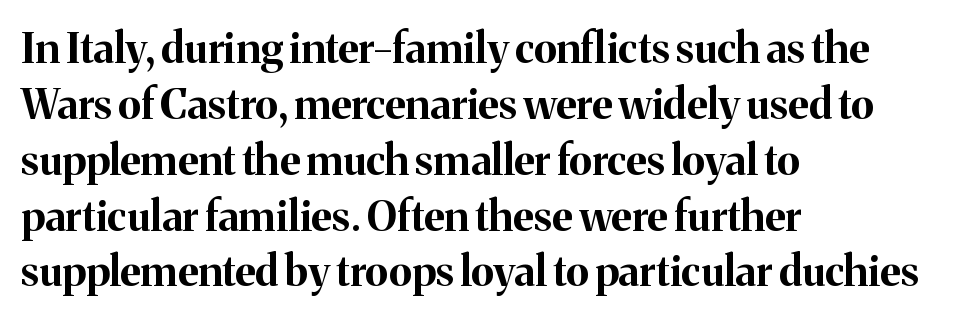
Spacing verdict: proportional, widths tailored to each character. The space directly below the letters is spotless. Emphasis by weight is at full strength: bold. Vertically, the passage feels balanced, rows spaced as you'd expect. A serif font was chosen for this passage.
